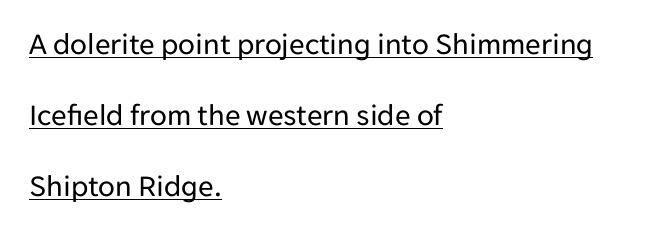
{"serif": "no", "italic": "no", "bold": "no", "weight": "regular", "width": "normal", "stroke_contrast": "low", "x_height": "medium", "monospaced": "no", "underline": "yes", "align": "left", "line_spacing": "loose", "line_spacing_ratio": 2.29, "letter_spacing": "normal", "letter_spacing_em": 0.0, "glyph_px": 31}
